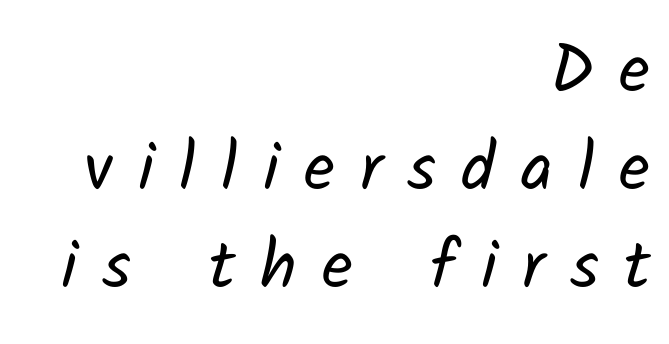
The image shows 68 px regular-weight sans-serif type; set right-aligned, normal line spacing (1.44x), unusually wide letter spacing (+0.37 em), not underlined; low stroke contrast and a medium x-height.
